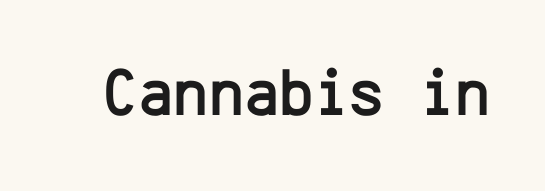
Each letter, wide or thin by design, is forced into the same width here. The passage shown has conventional tracking throughout. A sans-serif font was chosen for this passage. Characters remain perfectly vertical along every line. Decoration check: the copy has no underline.
